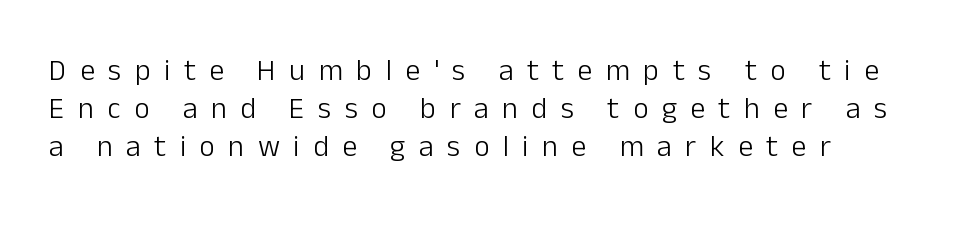
{"serif": "no", "italic": "no", "bold": "no", "weight": "light", "width": "normal", "stroke_contrast": "low", "x_height": "medium", "monospaced": "no", "underline": "no", "align": "left", "line_spacing": "normal", "line_spacing_ratio": 1.26, "letter_spacing": "wide", "letter_spacing_em": 0.45, "glyph_px": 30}
